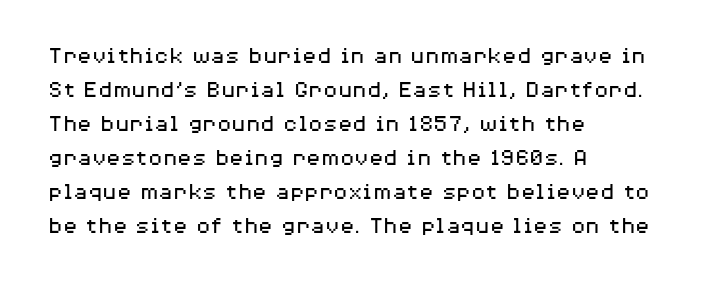
Q: Is the text bold? A: No.
Q: Is the text italic (slanted)? A: No, it is upright.
Q: Is the text underlined? A: No.
Q: How is the paragraph aligned? A: Left-aligned.
Q: Is the spacing between letters normal or unusually wide? A: Normal.
Q: Is the spacing between lines tight, normal or loose? A: Normal.
